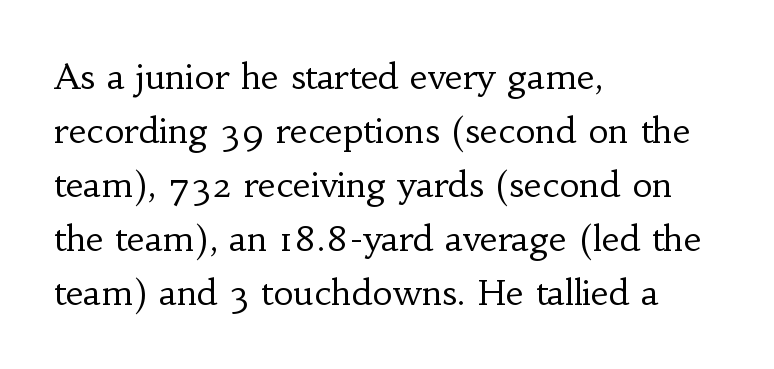
The image shows 35 px regular-weight serif type, upright; set left-aligned, normal line spacing (1.54x), normal letter spacing, not underlined; low stroke contrast and a small x-height.
